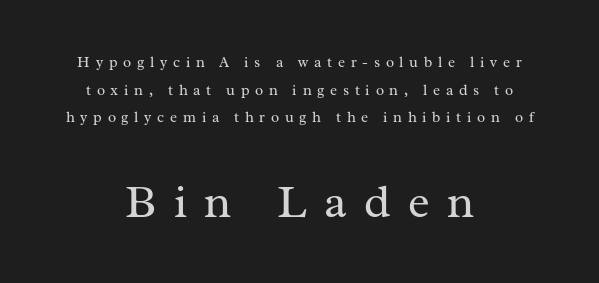
The image shows 46 px regular-weight serif type, upright; set centered, line spacing 1.84x, unusually wide letter spacing (+0.38 em), not underlined; the second (bottom) block is 3.07x larger; medium stroke contrast and a medium x-height.
